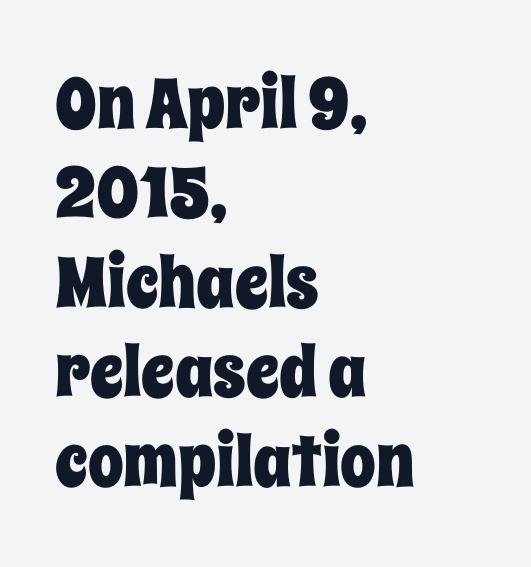
{"italic": "no", "width": "condensed", "stroke_contrast": "low", "x_height": "large", "monospaced": "no", "underline": "no", "align": "left", "line_spacing": "normal", "line_spacing_ratio": 1.26, "letter_spacing": "normal", "letter_spacing_em": 0.0, "glyph_px": 71}
